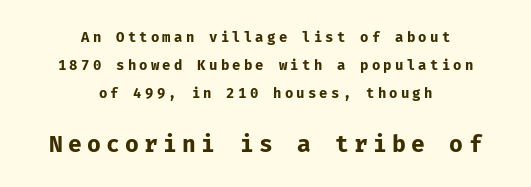
Check the space under the baseline: it is left empty. Here the glyphs are tracked loosely, breaking word shapes into spaced letters. The vertical gap from one line to the next is large. Layout note: lines centered. Whoever set this made the second block the dominant, larger element.
